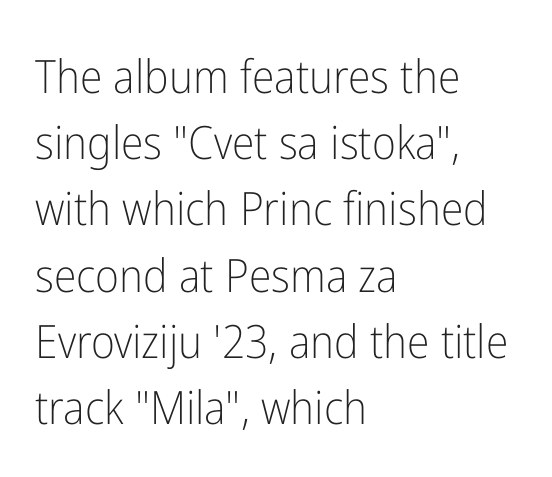
Summary of vertical rhythm: regular, with standard interline spacing. Students, note that the glyphs here touch the page at normal intervals. Descenders are the only things crossing below the line. Typeset ragged right — the left edge is the straight one. The type family on display is of the sans-serif kind. The characters are drawn with everyday or finer stroke widths.
